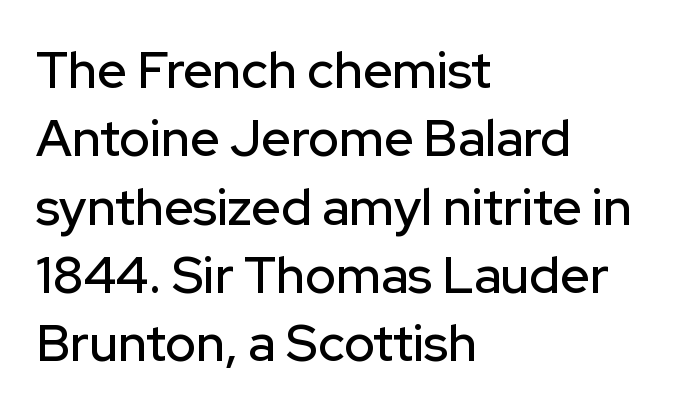
Caption: multi-line text, flush left, ragged right. Is this a fixed-width face? No — the glyphs have proportional, varying widths. Each word holds together tightly as a unit, with standard inter-letter gaps. Each letter's strokes conclude bluntly, with no projecting serifs. This is roman type, the default non-slanted kind.
